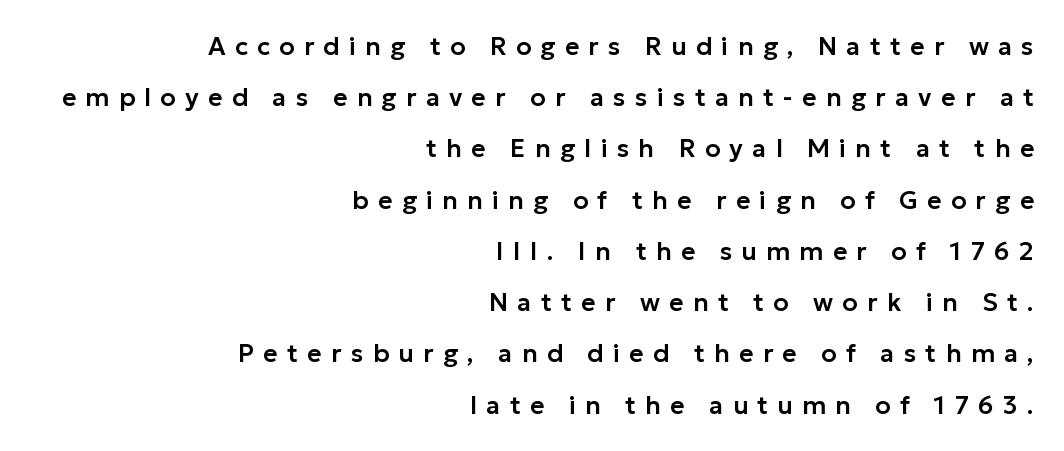
The image shows 25 px text type, upright; set right-aligned, loose line spacing (2.05x), unusually wide letter spacing (+0.37 em), not underlined.
